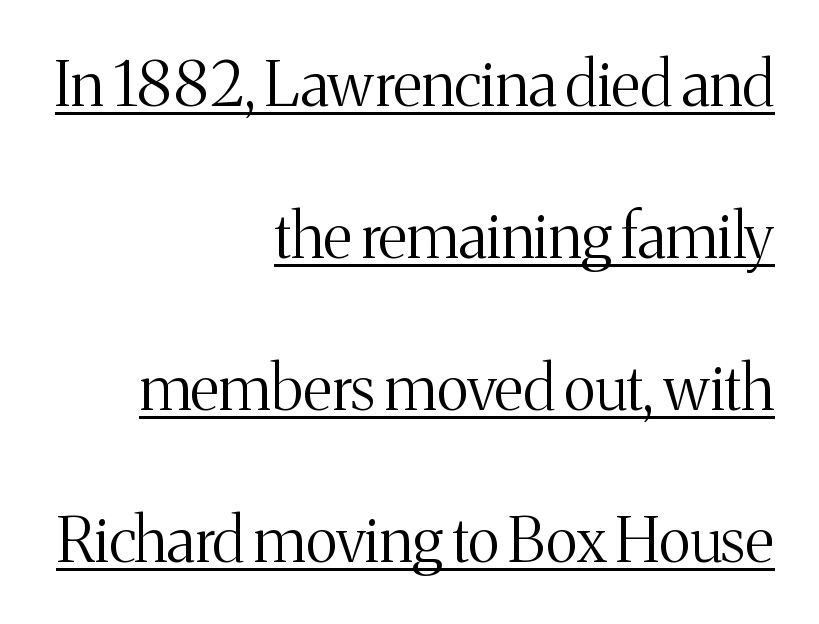
The face used here is proportionally spaced, like ordinary book or web type. These lines are composed in type with serifs. In terms of letterspacing, this is plain default setting. Emphasis is given by a line drawn under the lettering.
